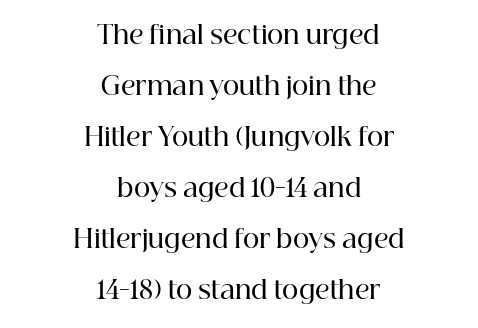
{"italic": "no", "bold": "semi", "underline": "no", "align": "center", "line_spacing": "loose", "line_spacing_ratio": 2.04, "letter_spacing": "normal", "letter_spacing_em": 0.0, "glyph_px": 25}
